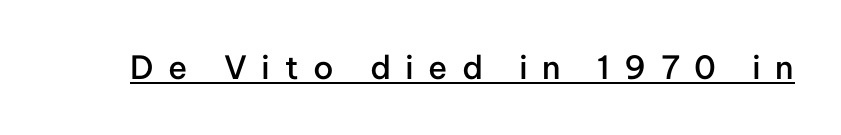
There is plenty of visible air inserted between adjacent glyphs. Students, observe the line beneath the letters — that is underlining. The typeface chosen for these lines omits serifs. Strokes here are thickened, but only to semibold level.
